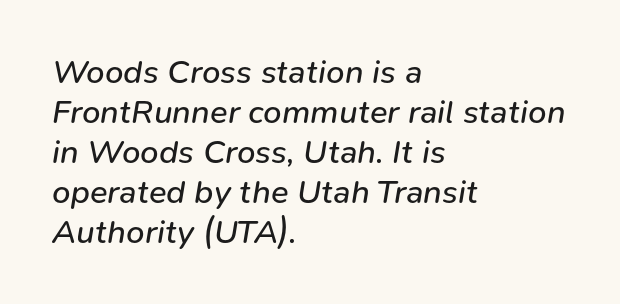
These lines stack with their left ends in a neat column. The characters are drawn with everyday or finer stroke widths. These lines were composed using italics. What stands out about the letter spacing? Nothing — it is the standard amount.
